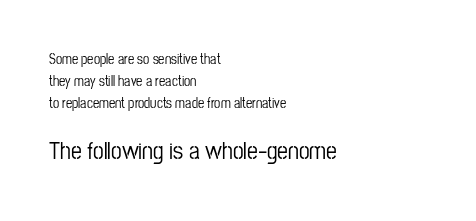
The image shows 24 px text type, upright; set left-aligned, normal line spacing (1.57x), normal letter spacing, not underlined; the second (bottom) block is 1.71x larger.
